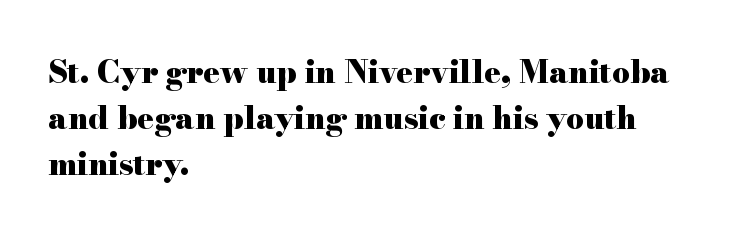
Varying glyph widths throughout — classic text-font behaviour. Pretty heavy lettering here — definitely bold. Little horizontal feet cap the strokes, marking this as serif type. The lines are quadded left.
